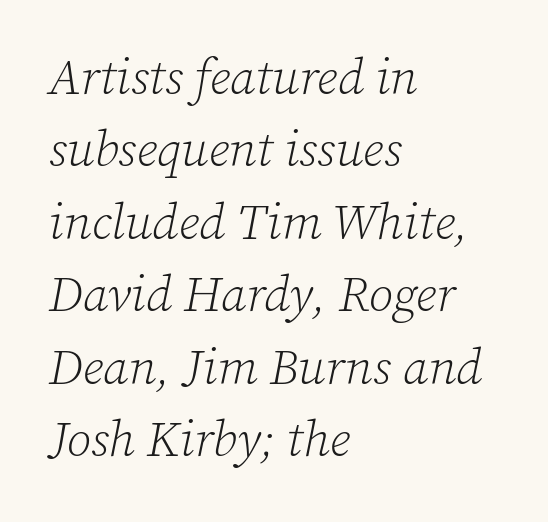
{"serif": "yes", "italic": "yes", "lean": "right", "slant_degrees": 12, "bold": "no", "weight": "light", "width": "normal", "stroke_contrast": "low", "x_height": "medium", "monospaced": "no", "underline": "no", "align": "left", "line_spacing": "normal", "line_spacing_ratio": 1.45, "letter_spacing": "normal", "letter_spacing_em": 0.0, "glyph_px": 50}
